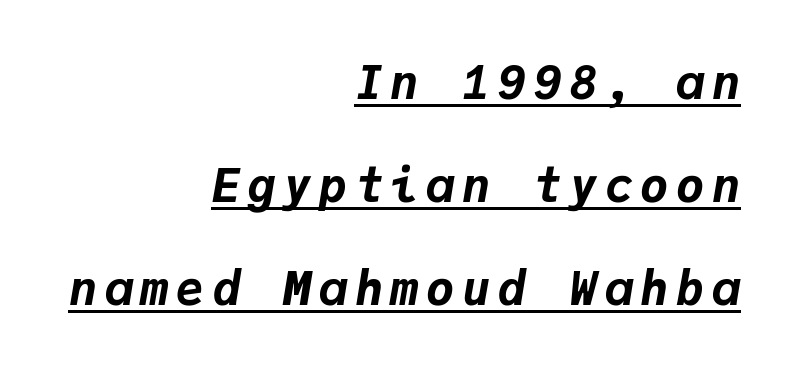
The image shows 47 px bold type, italic (leaning right), monospaced; set right-aligned, loose line spacing (2.19x), underlined; low stroke contrast and a medium x-height.
